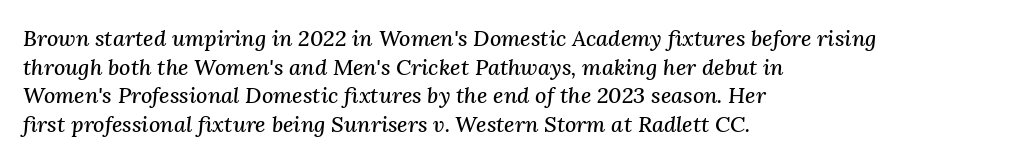
The image shows 22 px text type, italic (leaning right); set left-aligned, normal line spacing (1.3x), normal letter spacing, not underlined.
